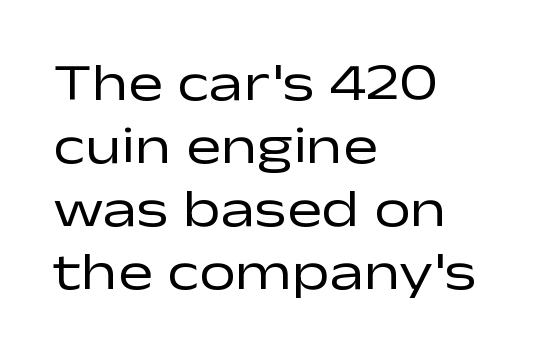
Q: Is the text bold? A: No.
Q: Is the text italic (slanted)? A: No, it is upright.
Q: Is the typeface a serif or a sans-serif typeface? A: Sans-serif.
Q: Is the text underlined? A: No.
Q: How is the paragraph aligned? A: Left-aligned.
Q: Is the spacing between letters normal or unusually wide? A: Normal.
Q: Width (condensed, normal, or wide)? A: Wide.
Q: Stroke contrast? A: Low.
Q: x-height? A: Medium.
Q: Monospaced? A: No.
